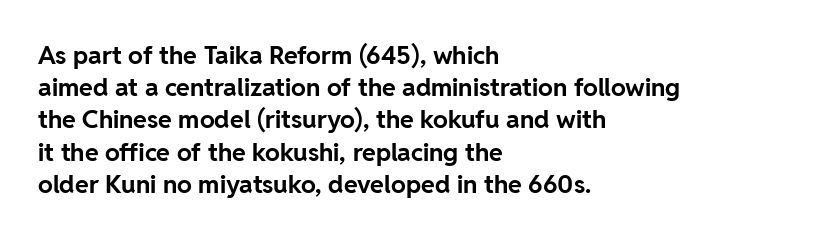
The lines sit at an ordinary, default distance from one another. Italic? Not at all — the glyphs are vertical. This rendering leaves character spacing at its baseline value. A student would call this left alignment; a typographer would say flush left, rag right.
